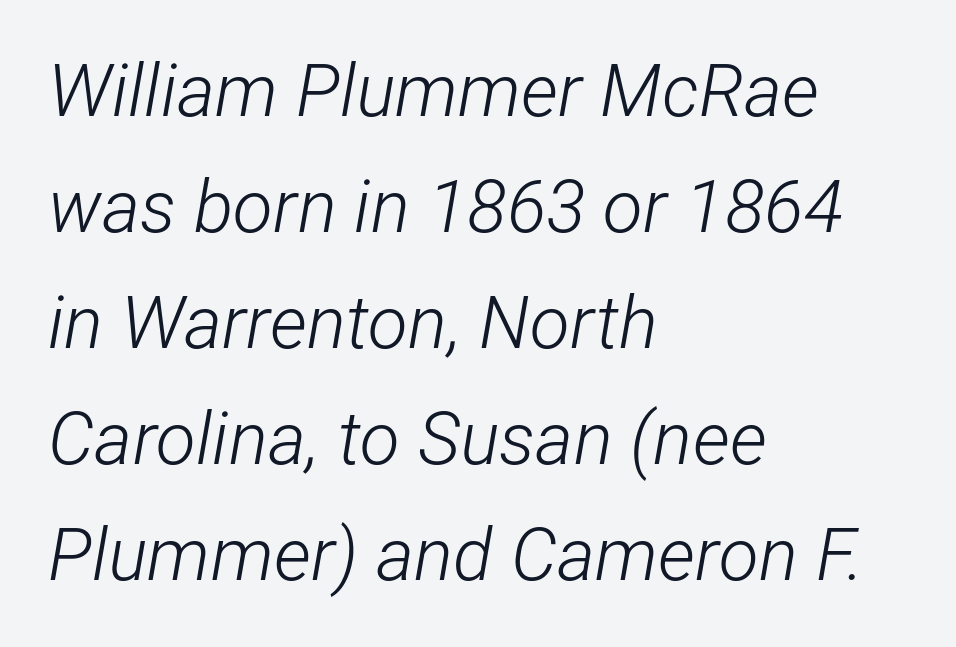
The image shows 73 px light, condensed type, italic (leaning right); set left-aligned, normal line spacing (1.59x), normal letter spacing, not underlined; low stroke contrast and a medium x-height.
